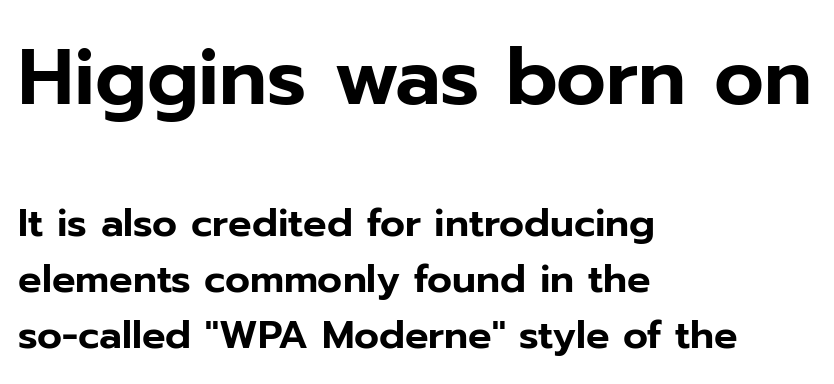
{"serif": "no", "italic": "no", "width": "normal", "stroke_contrast": "low", "x_height": "medium", "monospaced": "no", "underline": "no", "align": "left", "line_spacing": "normal", "line_spacing_ratio": 1.44, "letter_spacing": "normal", "letter_spacing_em": 0.0, "larger_block": "first", "size_ratio": 2.0, "glyph_px": 78}
